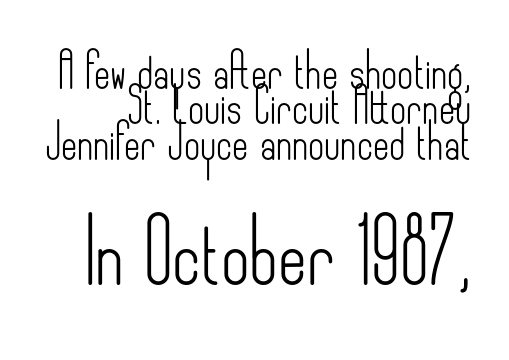
{"serif": "no", "italic": "no", "bold": "no", "weight": "light", "width": "condensed", "stroke_contrast": "low", "x_height": "small", "monospaced": "no", "underline": "no", "line_spacing": "tight", "line_spacing_ratio": 1.01, "letter_spacing": "normal", "letter_spacing_em": 0.0, "larger_block": "second", "size_ratio": 1.77, "glyph_px": 62}
